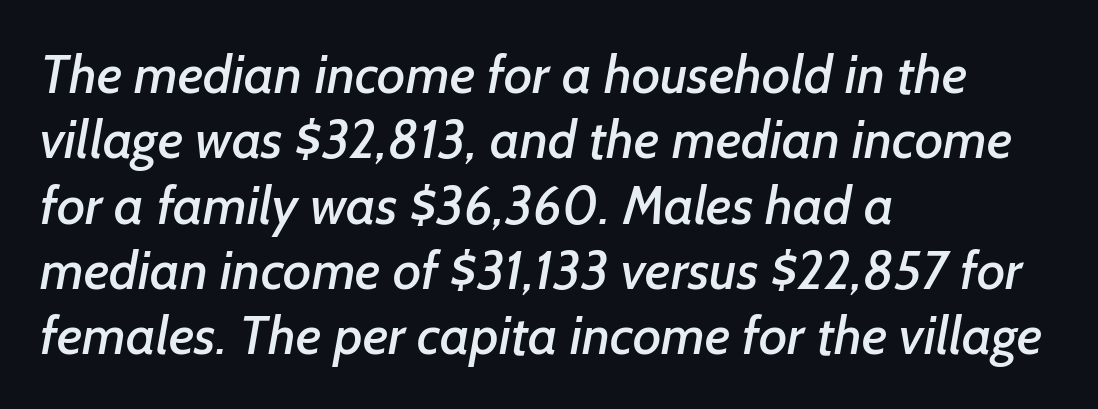
The image shows 54 px sans-serif type; set left-aligned, line spacing 1.21x, normal letter spacing, not underlined; low stroke contrast and a medium x-height.
